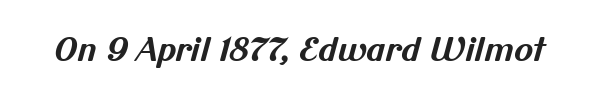
Q: Is the text bold? A: Yes.
Q: Is the typeface a serif or a sans-serif typeface? A: Sans-serif.
Q: Is the text underlined? A: No.
Q: Is the spacing between letters normal or unusually wide? A: Normal.
Q: Width (condensed, normal, or wide)? A: Normal.
Q: Stroke contrast? A: Medium.
Q: x-height? A: Medium.
Q: Monospaced? A: No.
